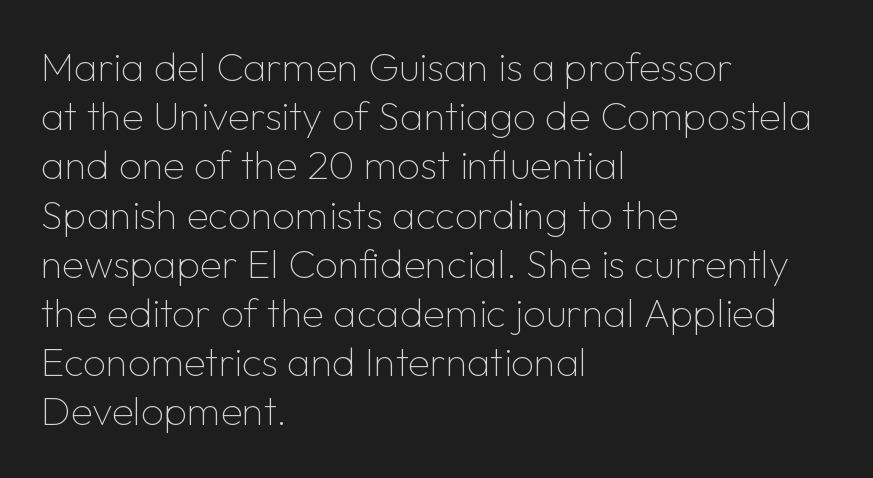
Q: Is the text bold? A: No.
Q: Is the text italic (slanted)? A: No, it is upright.
Q: Is the typeface a serif or a sans-serif typeface? A: Sans-serif.
Q: Is the text underlined? A: No.
Q: How is the paragraph aligned? A: Left-aligned.
Q: Is the spacing between letters normal or unusually wide? A: Normal.
Q: Width (condensed, normal, or wide)? A: Normal.
Q: Stroke contrast? A: Low.
Q: x-height? A: Medium.
Q: Monospaced? A: No.
